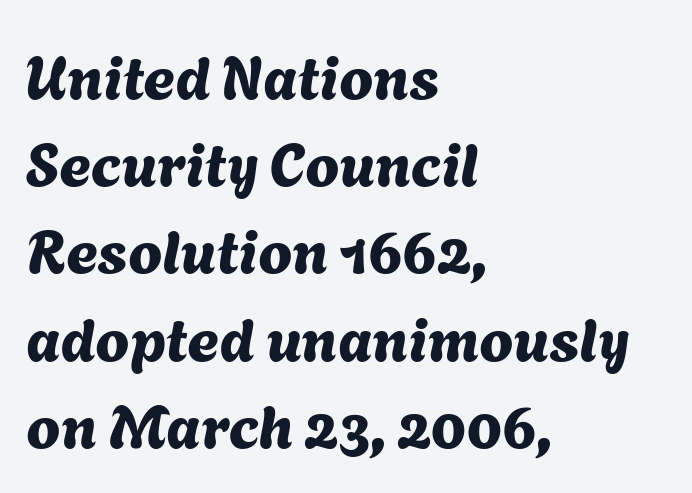
The ragged edge is on the right, which tells us the setting is flush left. Words float on clear page, feet unadorned. This block has exactly the height ordinary leading produces. These lines keep a tight, regular rhythm from letter to letter. You could not count columns in this text — the font is proportionally spaced.
